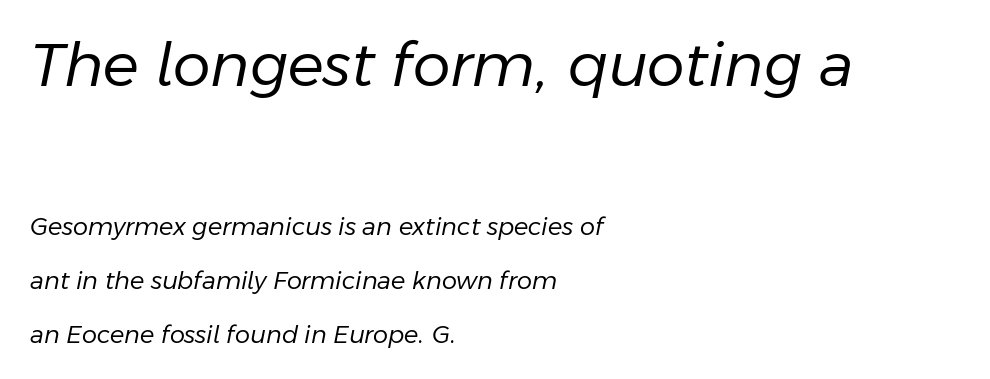
{"italic": "yes", "lean": "right", "slant_degrees": 11, "bold": "no", "weight": "regular", "width": "normal", "stroke_contrast": "low", "x_height": "medium", "monospaced": "no", "underline": "no", "align": "left", "line_spacing": "loose", "line_spacing_ratio": 2.24, "letter_spacing": "normal", "letter_spacing_em": 0.0, "larger_block": "first", "size_ratio": 2.5, "glyph_px": 60}
